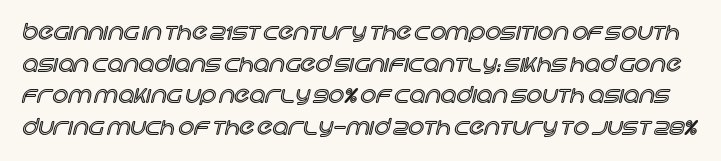
The image shows 22 px text type; set normal line spacing (1.44x), normal letter spacing, not underlined.
